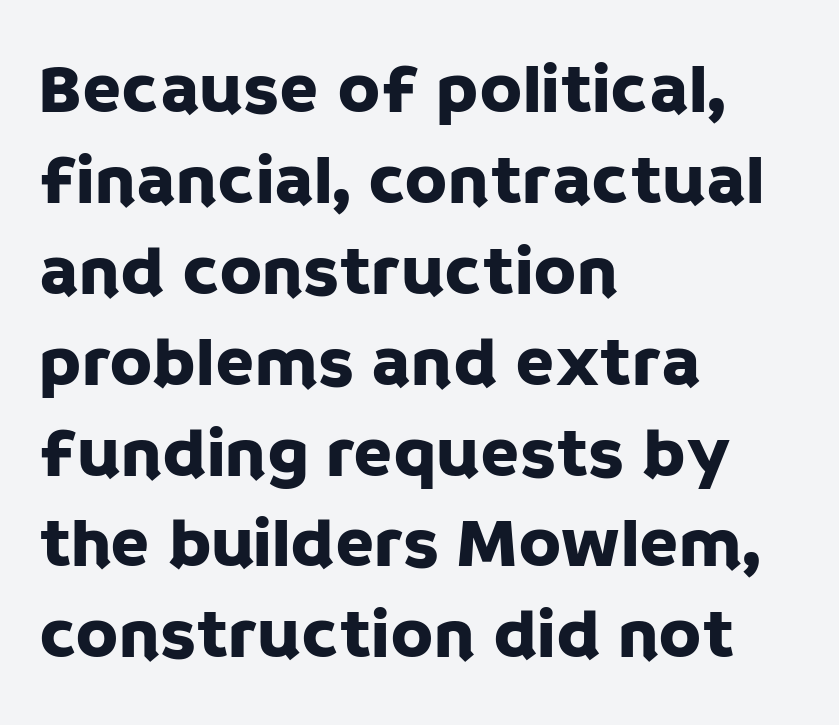
Q: Is the text italic (slanted)? A: No, it is upright.
Q: Is the typeface a serif or a sans-serif typeface? A: Sans-serif.
Q: Is the text underlined? A: No.
Q: How is the paragraph aligned? A: Left-aligned.
Q: Is the spacing between letters normal or unusually wide? A: Normal.
Q: Is the spacing between lines tight, normal or loose? A: Normal.
Q: Width (condensed, normal, or wide)? A: Normal.
Q: Stroke contrast? A: Low.
Q: x-height? A: Large.
Q: Monospaced? A: No.
